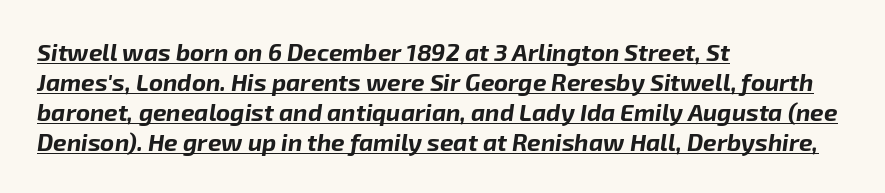
In terms of leading, this rendering sits right in the middle. Tracking value appears to be zero — textbook default spacing. The rendered words wear a rule along their underside. Layout note: lines flush left. Does the lettering tilt? It does — this is italic.
